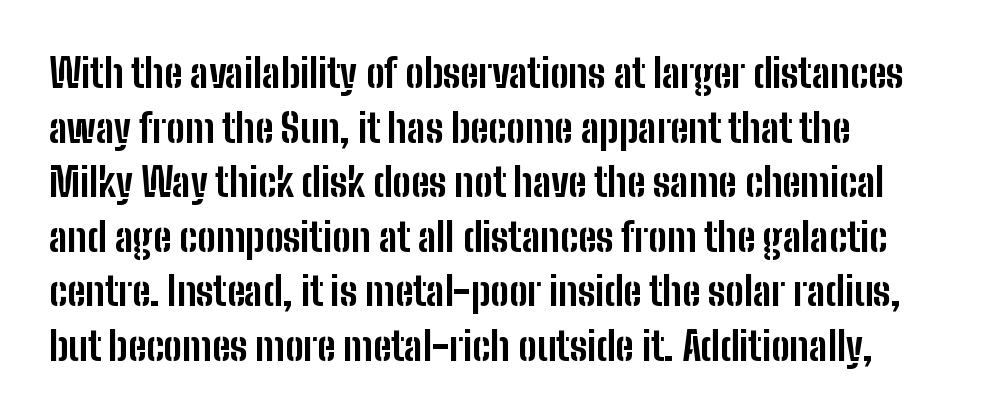
{"serif": "no", "italic": "no", "bold": "yes", "weight": "bold", "width": "condensed", "stroke_contrast": "low", "x_height": "medium", "monospaced": "no", "underline": "no", "align": "left", "line_spacing": "normal", "line_spacing_ratio": 1.4, "letter_spacing": "normal", "letter_spacing_em": 0.0, "glyph_px": 39}
